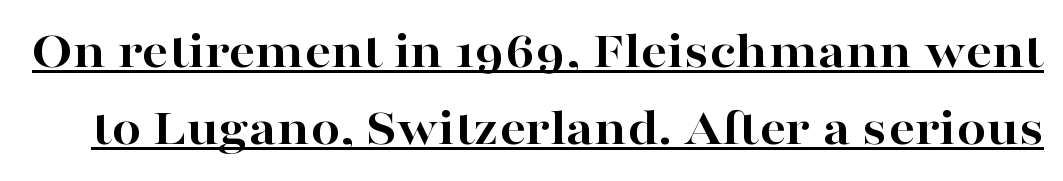
This is roman type, the default non-slanted kind. Students, this is bold: see how much ink each stroke carries. Character widths vary here, with narrow letters taking less room than wide ones. Nothing unusual about the tracking: characters are spaced as the font intends. Check the space under the baseline: a stroke is drawn there.
